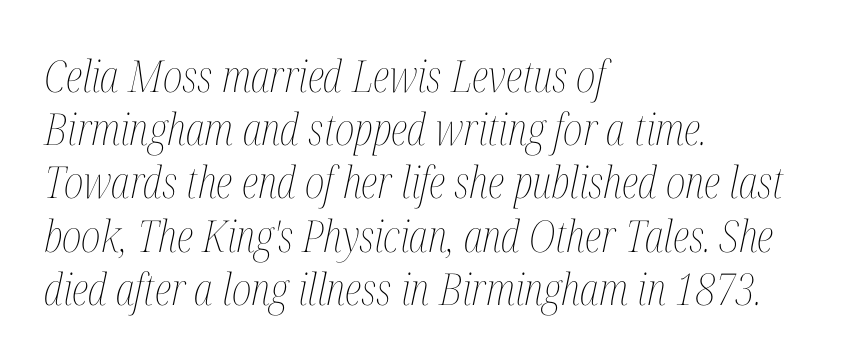
Stems and bowls with no extra thickness — not bold. Do the characters align in a grid? No, the font is proportional. Lines of text with bare space underneath. These lines are set flush left with a ragged right edge. Observe the ordinary spacing: letters are neighbours, not strangers. An italicized treatment has been applied to the whole sample.
